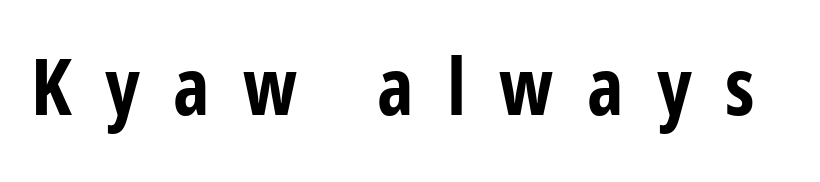
{"serif": "no", "italic": "no", "bold": "yes", "weight": "bold", "width": "condensed", "stroke_contrast": "low", "x_height": "medium", "monospaced": "no", "underline": "no", "letter_spacing": "wide", "letter_spacing_em": 0.42, "glyph_px": 79}
